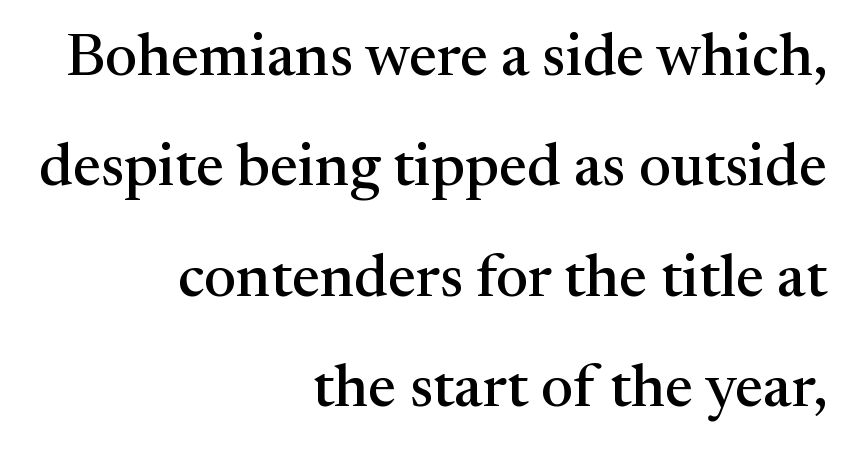
{"serif": "yes", "italic": "no", "width": "normal", "stroke_contrast": "medium", "x_height": "medium", "monospaced": "no", "underline": "no", "align": "right", "line_spacing_ratio": 1.84, "letter_spacing": "normal", "letter_spacing_em": 0.0, "glyph_px": 60}
